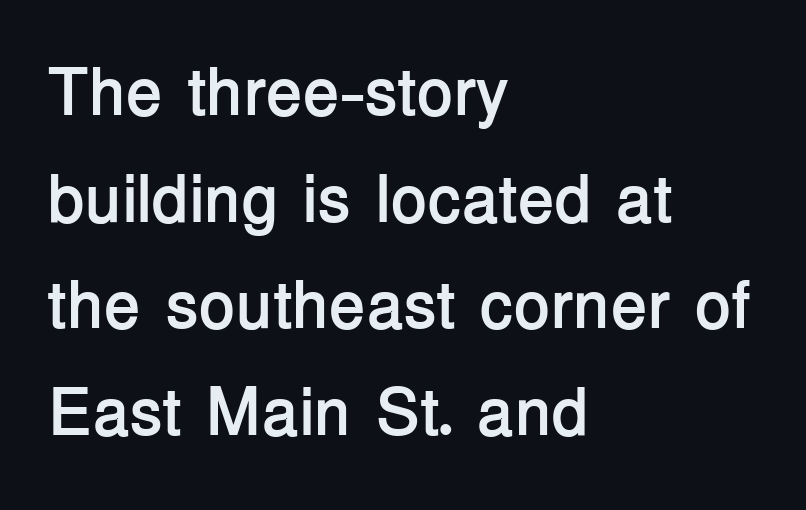
Q: Is the text bold? A: Yes.
Q: Is the text italic (slanted)? A: No, it is upright.
Q: Is the typeface a serif or a sans-serif typeface? A: Sans-serif.
Q: Is the text underlined? A: No.
Q: How is the paragraph aligned? A: Left-aligned.
Q: Is the spacing between letters normal or unusually wide? A: Normal.
Q: Is the spacing between lines tight, normal or loose? A: Normal.
Q: Width (condensed, normal, or wide)? A: Normal.
Q: Stroke contrast? A: Low.
Q: x-height? A: Medium.
Q: Monospaced? A: No.
